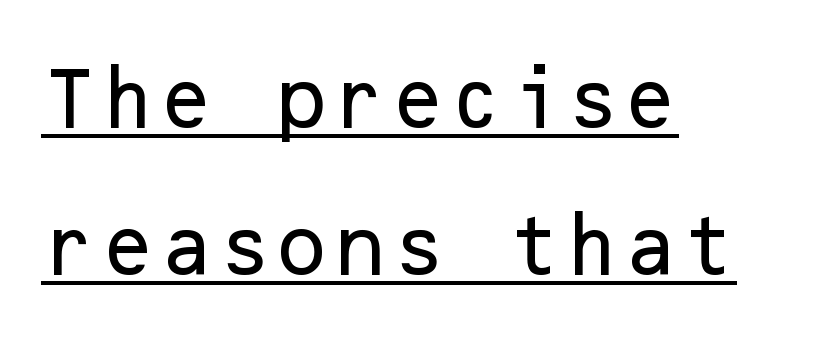
Q: Is the text italic (slanted)? A: No, it is upright.
Q: Is the typeface a serif or a sans-serif typeface? A: Sans-serif.
Q: Is the text underlined? A: Yes.
Q: How is the paragraph aligned? A: Left-aligned.
Q: Is the spacing between letters normal or unusually wide? A: Normal.
Q: Is the spacing between lines tight, normal or loose? A: Loose.
Q: Width (condensed, normal, or wide)? A: Normal.
Q: Stroke contrast? A: Low.
Q: x-height? A: Medium.
